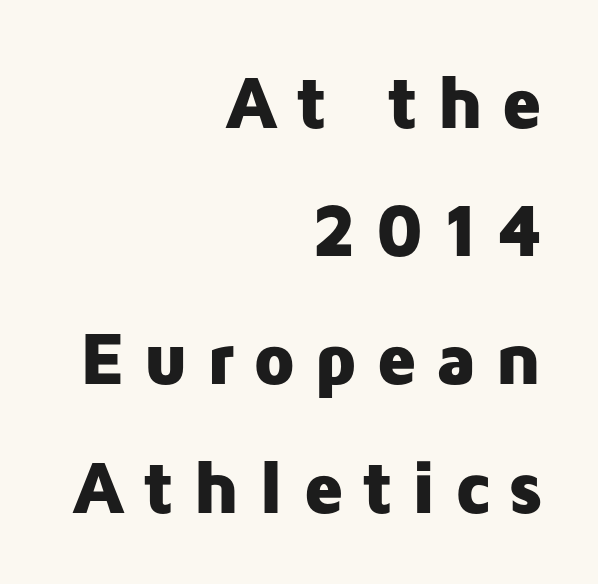
{"serif": "no", "italic": "no", "bold": "yes", "weight": "heavy", "width": "normal", "stroke_contrast": "low", "x_height": "medium", "monospaced": "no", "underline": "no", "align": "right", "line_spacing_ratio": 1.71, "letter_spacing": "wide", "letter_spacing_em": 0.23, "glyph_px": 75}
